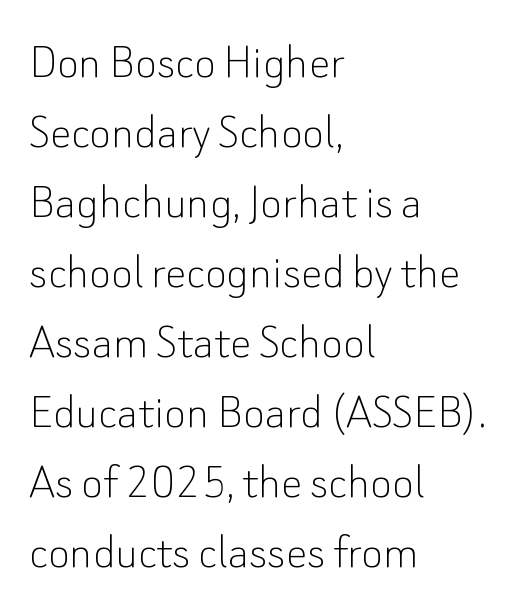
The image shows 53 px thin sans-serif type, upright; set left-aligned, normal line spacing (1.32x), normal letter spacing, not underlined; low stroke contrast and a small x-height.
